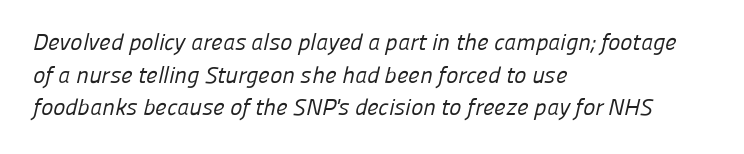
Q: Is the text bold? A: No.
Q: Is the text underlined? A: No.
Q: How is the paragraph aligned? A: Left-aligned.
Q: Is the spacing between letters normal or unusually wide? A: Normal.
Q: Is the spacing between lines tight, normal or loose? A: Normal.
